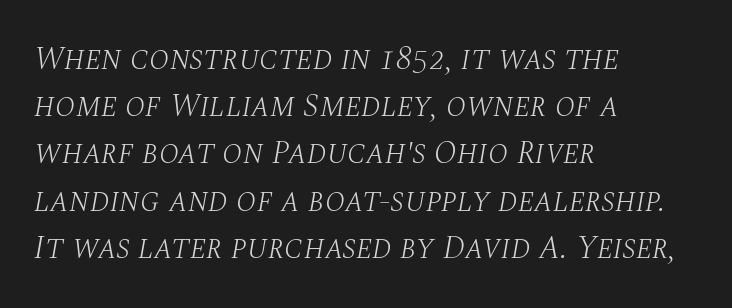
The image shows 33 px light serif type, italic (leaning right); set left-aligned, normal line spacing (1.43x), normal letter spacing, not underlined; medium stroke contrast and a large x-height.
